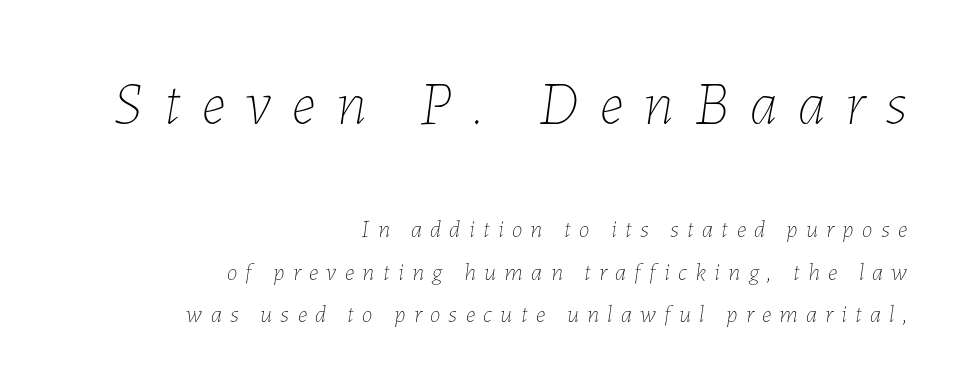
Is the type heavy? It reads as light-to-regular instead. The string is rendered with underlining switched off. The passage shown leans; its letterforms are oblique. These lines are rendered in a variable-pitch font. The letters in the upper block stand taller than those in the block below.
